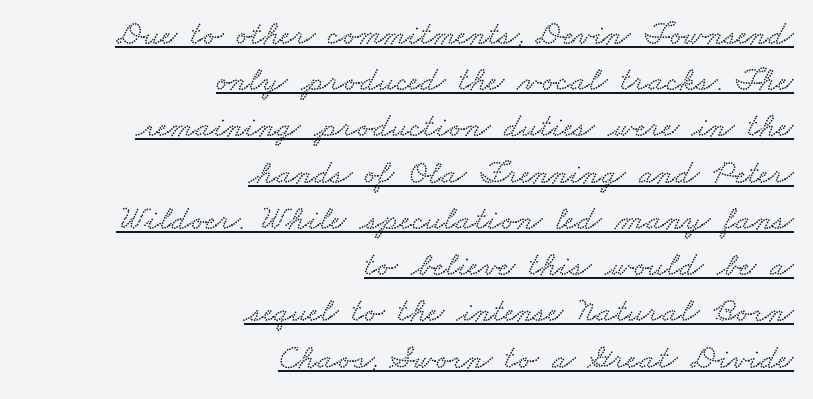
The image shows 34 px wide type; set right-aligned, normal line spacing (1.36x), normal letter spacing, underlined; low stroke contrast and a small x-height.
